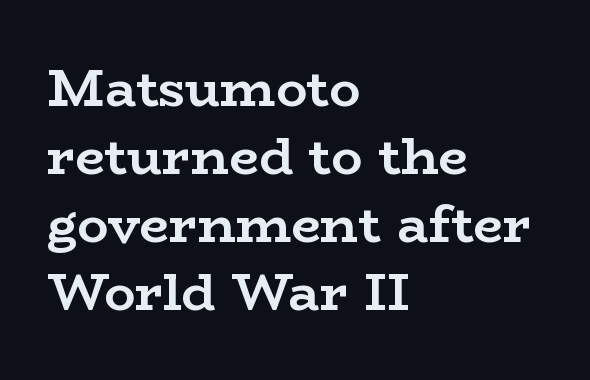
{"serif": "yes", "italic": "no", "bold": "yes", "weight": "semibold", "width": "wide", "stroke_contrast": "low", "x_height": "medium", "monospaced": "no", "underline": "no", "align": "left", "line_spacing": "normal", "line_spacing_ratio": 1.31, "letter_spacing": "normal", "letter_spacing_em": 0.0, "glyph_px": 52}
